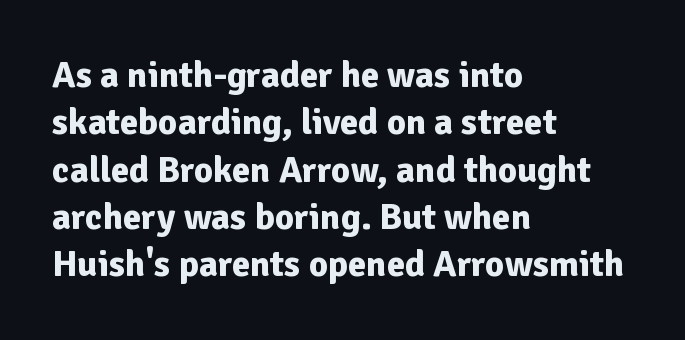
The image shows 37 px bold sans-serif type, upright; set left-aligned, normal line spacing (1.28x), normal letter spacing, not underlined; low stroke contrast and a medium x-height.
